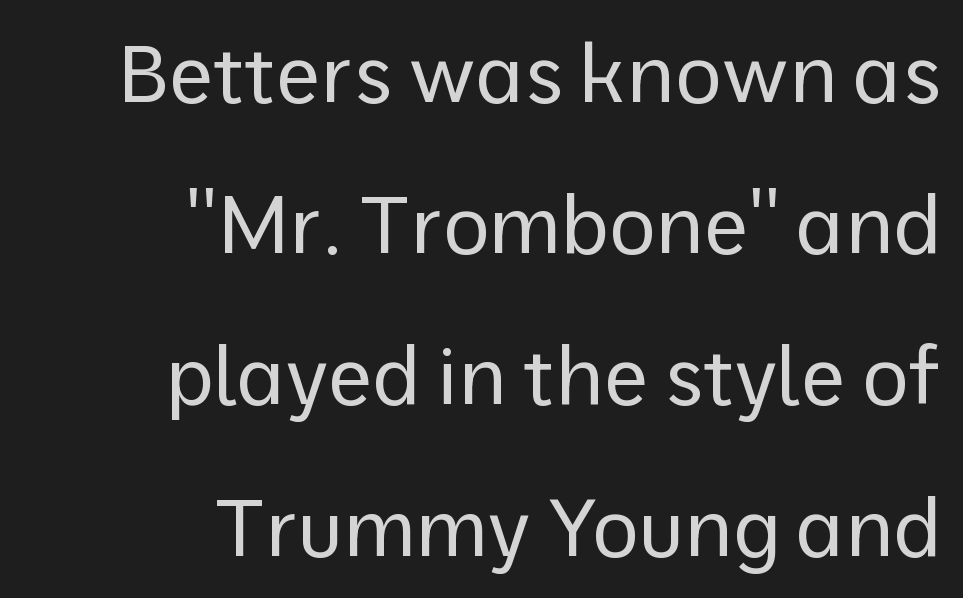
Do the characters align in a grid? No, the font is proportional. Compared with a typical body face, this is equally light or lighter still. Inter-character spacing is left at the font's built-in metrics. The text block is weighted toward the right margin, trailing off unevenly leftward. The typography opts for an upright posture over an oblique one. Unlike a traditional serif, this face leaves its strokes unadorned.
